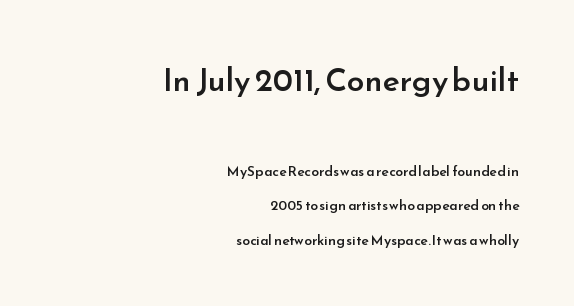
Q: Is the text bold? A: Semi-bold.
Q: Is the text italic (slanted)? A: No, it is upright.
Q: Is the typeface a serif or a sans-serif typeface? A: Sans-serif.
Q: Is the text underlined? A: No.
Q: How is the paragraph aligned? A: Right-aligned.
Q: Is the spacing between letters normal or unusually wide? A: Normal.
Q: Is the spacing between lines tight, normal or loose? A: Loose.
Q: Which block of text is set in a larger size, the first (top) or the second (bottom)? A: The first (top) one.
Q: Width (condensed, normal, or wide)? A: Normal.
Q: Stroke contrast? A: Low.
Q: x-height? A: Small.
Q: Monospaced? A: No.
